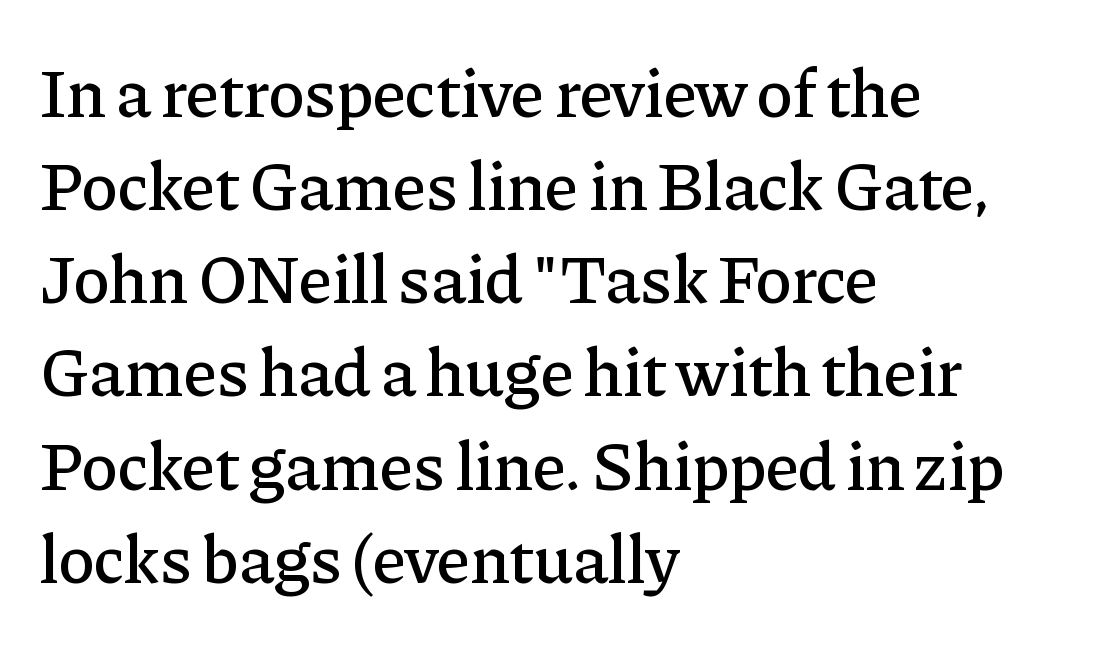
Q: Is the text italic (slanted)? A: No, it is upright.
Q: Is the typeface a serif or a sans-serif typeface? A: Serif.
Q: Is the text underlined? A: No.
Q: How is the paragraph aligned? A: Left-aligned.
Q: Is the spacing between letters normal or unusually wide? A: Normal.
Q: Is the spacing between lines tight, normal or loose? A: Normal.
Q: Width (condensed, normal, or wide)? A: Normal.
Q: Stroke contrast? A: Low.
Q: x-height? A: Medium.
Q: Monospaced? A: No.
